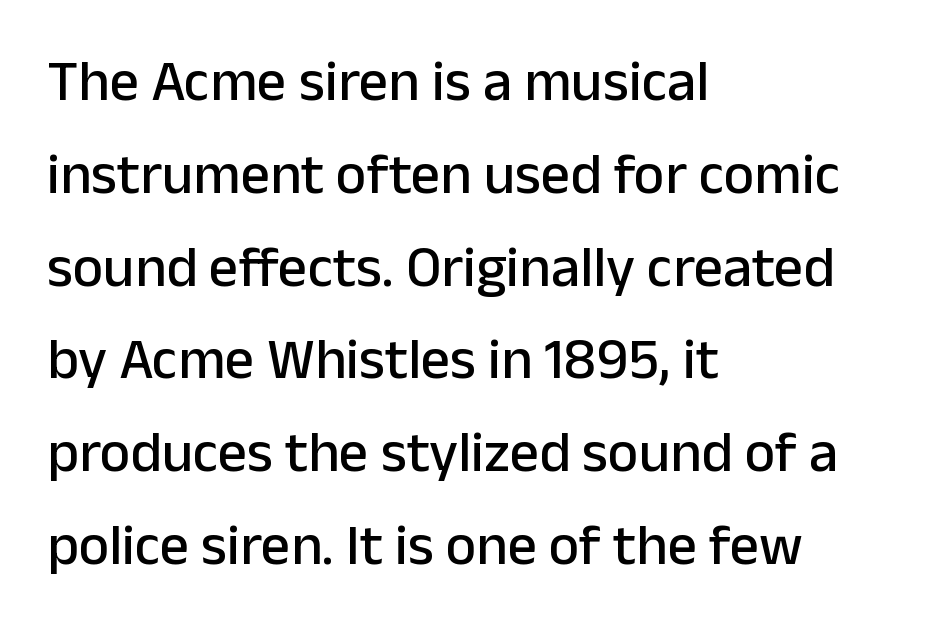
{"serif": "no", "italic": "no", "width": "normal", "stroke_contrast": "low", "x_height": "medium", "monospaced": "no", "underline": "no", "align": "left", "line_spacing": "normal", "line_spacing_ratio": 1.6, "letter_spacing": "normal", "letter_spacing_em": 0.0, "glyph_px": 58}
